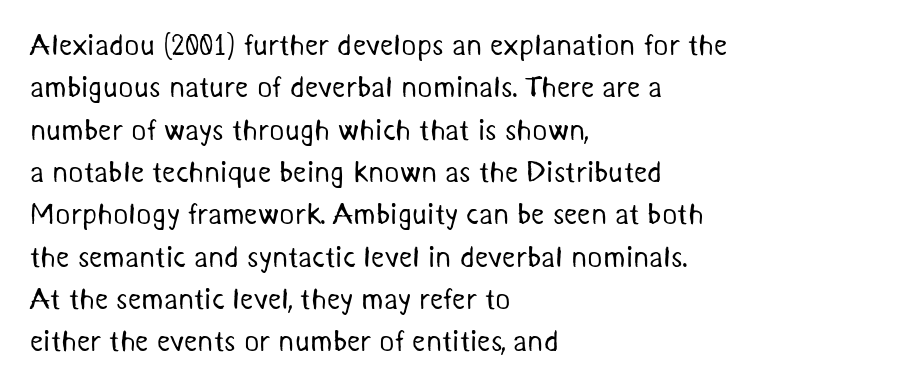
The image shows 29 px regular-weight sans-serif type; set left-aligned, normal line spacing (1.46x), normal letter spacing, not underlined; medium stroke contrast and a medium x-height.
